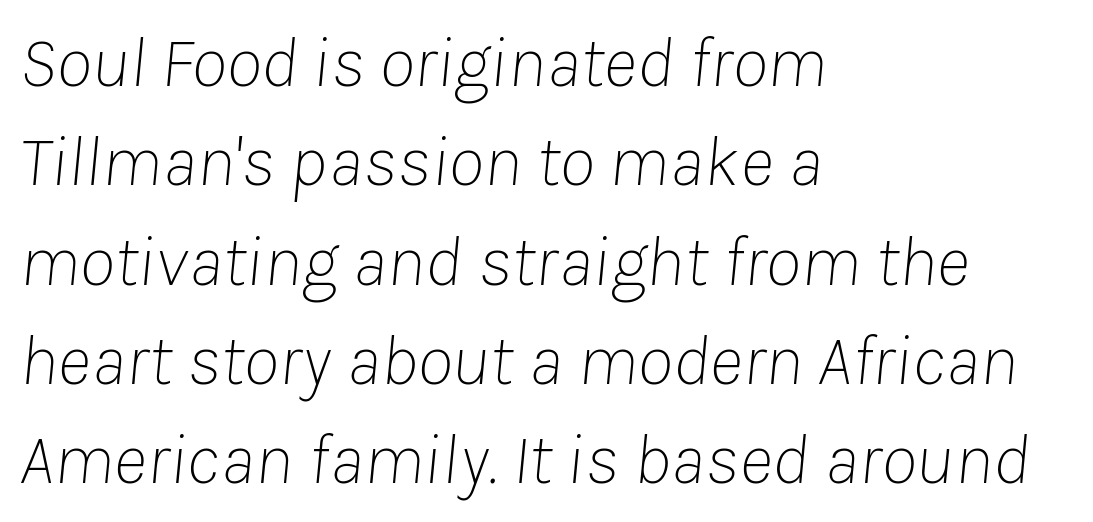
Default kerning and tracking; the words read as compact shapes. This rendering uses left alignment, leaving the right contour irregular. Summary of weight: not heavy and not bold. The text carries the slant typical of an italic or oblique font.
